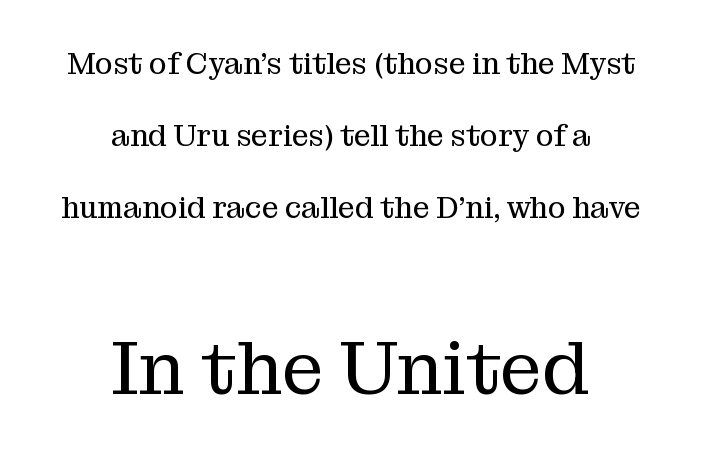
{"serif": "yes", "italic": "no", "bold": "no", "weight": "regular", "width": "normal", "stroke_contrast": "medium", "x_height": "medium", "monospaced": "no", "underline": "no", "align": "center", "line_spacing": "loose", "line_spacing_ratio": 2.4, "letter_spacing": "normal", "letter_spacing_em": 0.0, "larger_block": "second", "size_ratio": 2.5, "glyph_px": 75}
